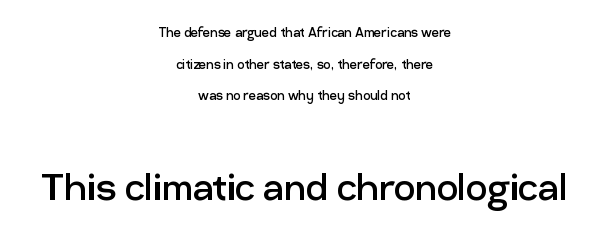
Q: Is the text bold? A: No.
Q: Is the text italic (slanted)? A: No, it is upright.
Q: Is the typeface a serif or a sans-serif typeface? A: Sans-serif.
Q: Is the text underlined? A: No.
Q: How is the paragraph aligned? A: Centered.
Q: Is the spacing between letters normal or unusually wide? A: Normal.
Q: Is the spacing between lines tight, normal or loose? A: Loose.
Q: Which block of text is set in a larger size, the first (top) or the second (bottom)? A: The second (bottom) one.
Q: Width (condensed, normal, or wide)? A: Normal.
Q: Stroke contrast? A: Low.
Q: x-height? A: Medium.
Q: Monospaced? A: No.
